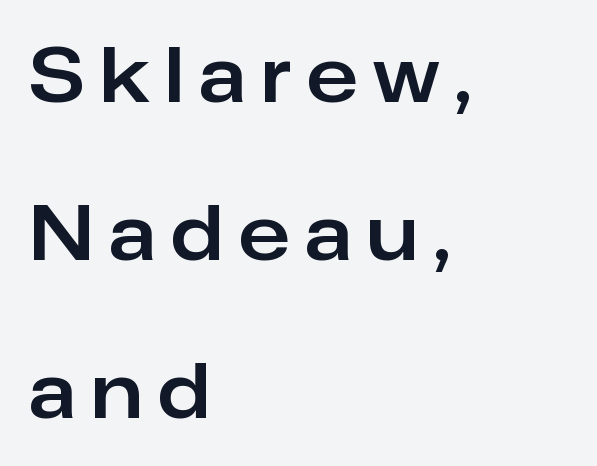
The image shows 75 px sans-serif type, upright; set left-aligned, loose line spacing (2.11x), unusually wide letter spacing (+0.21 em), not underlined; low stroke contrast and a medium x-height.
